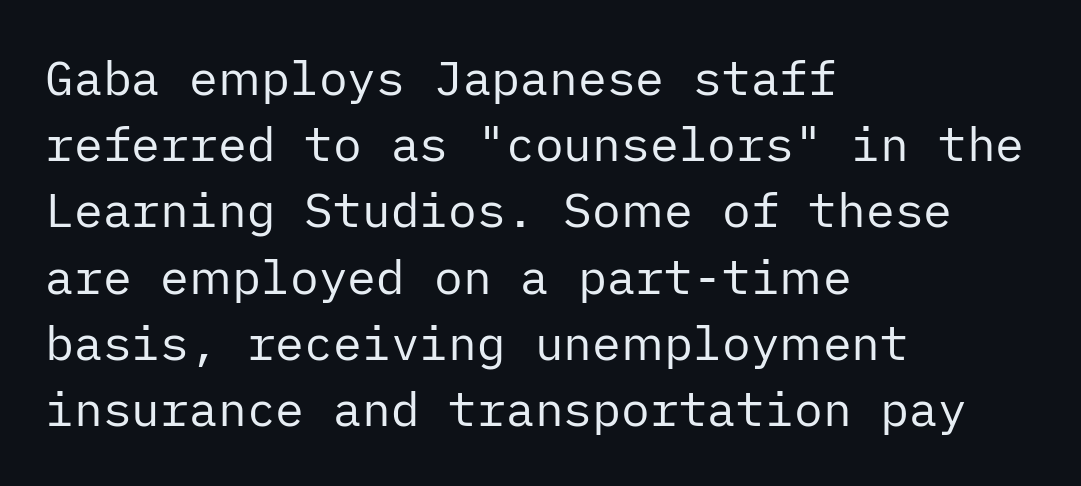
Q: Is the text bold? A: No.
Q: Is the text italic (slanted)? A: No, it is upright.
Q: Is the typeface a serif or a sans-serif typeface? A: Sans-serif.
Q: Is the text underlined? A: No.
Q: How is the paragraph aligned? A: Left-aligned.
Q: Is the spacing between letters normal or unusually wide? A: Normal.
Q: Is the spacing between lines tight, normal or loose? A: Normal.
Q: Width (condensed, normal, or wide)? A: Normal.
Q: Stroke contrast? A: Low.
Q: x-height? A: Medium.
